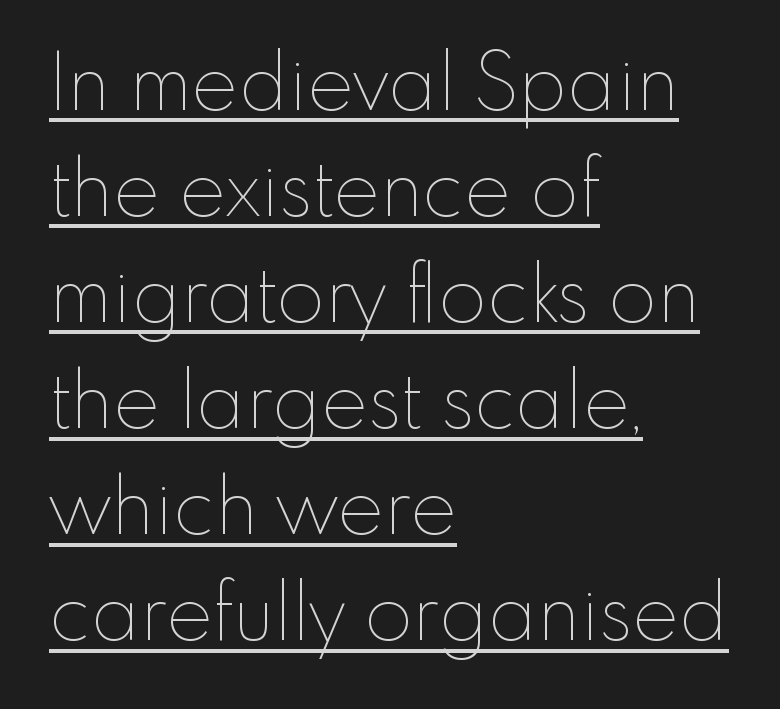
A normal amount of white space separates one row of letters from the next. Unbolded letterforms with no extra heft. Alignment: flush left. You can tell it's not italic because the verticals are truly vertical. The sample's only ornament is a line tracing under the words. Caption: standard tracking, unaltered.
